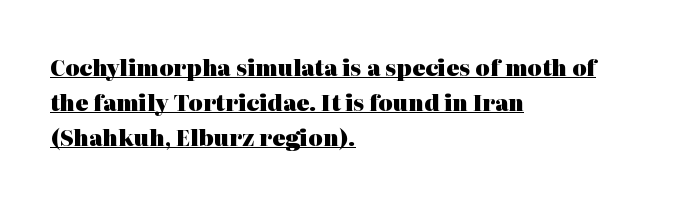
The image shows 22 px bold type, upright; set left-aligned, normal line spacing (1.59x), normal letter spacing, underlined.
